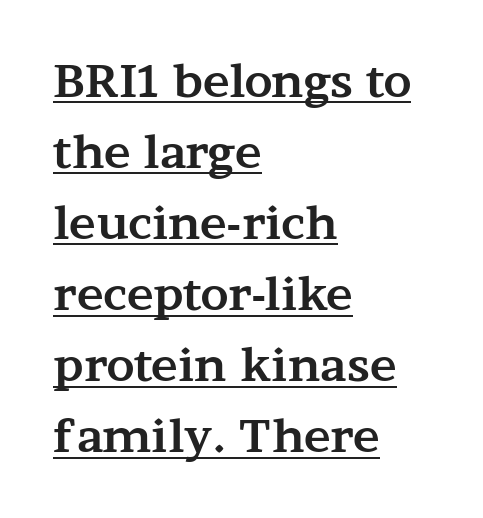
Q: Is the text bold? A: Yes.
Q: Is the text italic (slanted)? A: No, it is upright.
Q: Is the typeface a serif or a sans-serif typeface? A: Serif.
Q: Is the text underlined? A: Yes.
Q: How is the paragraph aligned? A: Left-aligned.
Q: Is the spacing between letters normal or unusually wide? A: Normal.
Q: Is the spacing between lines tight, normal or loose? A: Normal.
Q: Width (condensed, normal, or wide)? A: Wide.
Q: Stroke contrast? A: Medium.
Q: x-height? A: Medium.
Q: Monospaced? A: No.
